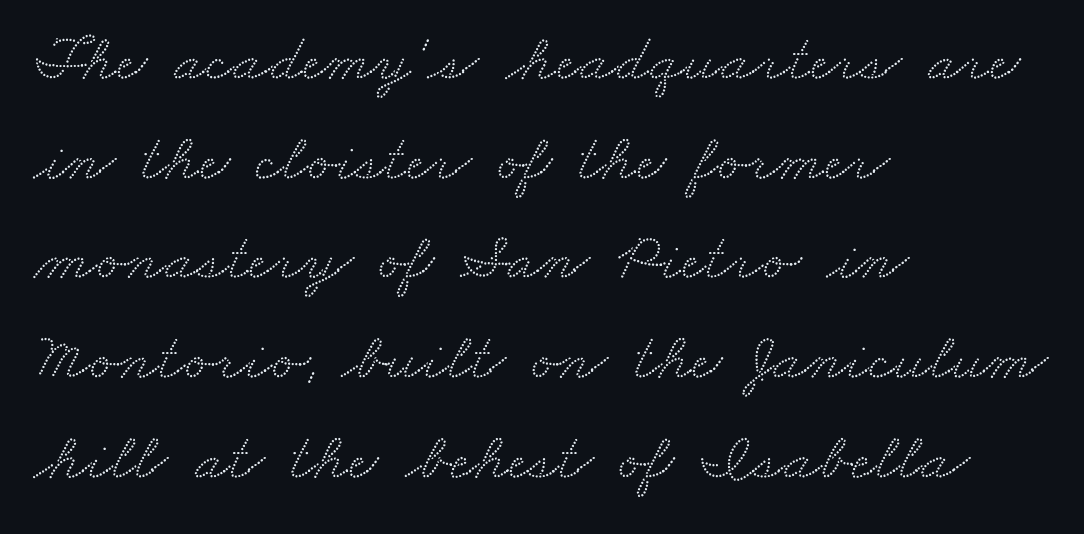
Q: Is the typeface a serif or a sans-serif typeface? A: Serif.
Q: Is the text underlined? A: No.
Q: How is the paragraph aligned? A: Left-aligned.
Q: Is the spacing between letters normal or unusually wide? A: Normal.
Q: Is the spacing between lines tight, normal or loose? A: Normal.
Q: Width (condensed, normal, or wide)? A: Wide.
Q: Stroke contrast? A: Medium.
Q: x-height? A: Small.
Q: Monospaced? A: No.
